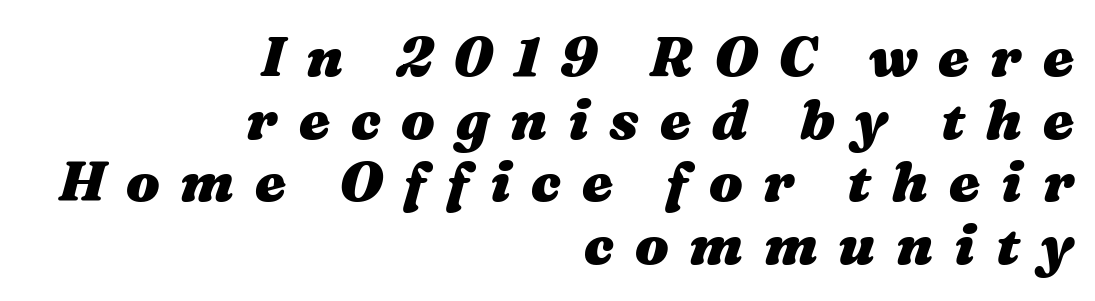
The image shows 56 px heavy, wide type, italic (leaning right); set right-aligned, tight line spacing (1.12x), unusually wide letter spacing (+0.37 em), not underlined; medium stroke contrast and a medium x-height.
